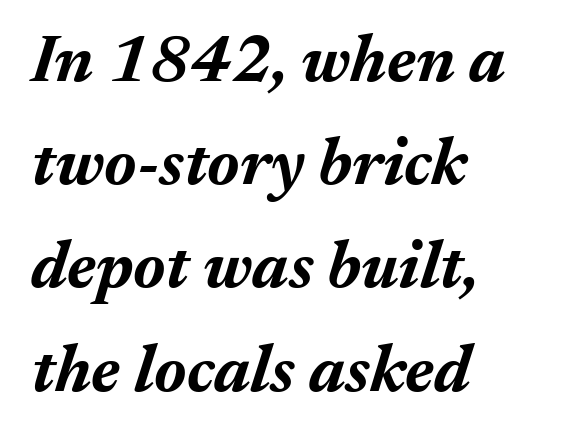
The image shows 67 px bold type, italic (leaning right); set left-aligned, normal line spacing (1.54x), normal letter spacing, not underlined; medium stroke contrast and a medium x-height.
